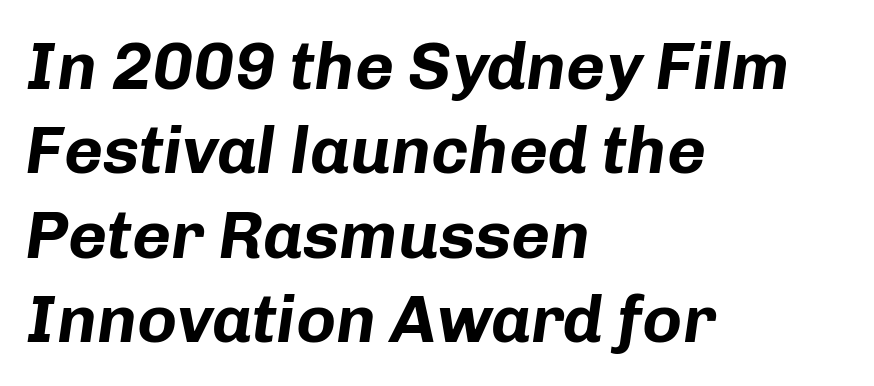
{"italic": "yes", "lean": "right", "slant_degrees": 8, "bold": "yes", "weight": "bold", "width": "normal", "stroke_contrast": "low", "x_height": "medium", "monospaced": "no", "underline": "no", "align": "left", "line_spacing": "normal", "line_spacing_ratio": 1.26, "letter_spacing": "normal", "letter_spacing_em": 0.0, "glyph_px": 67}
